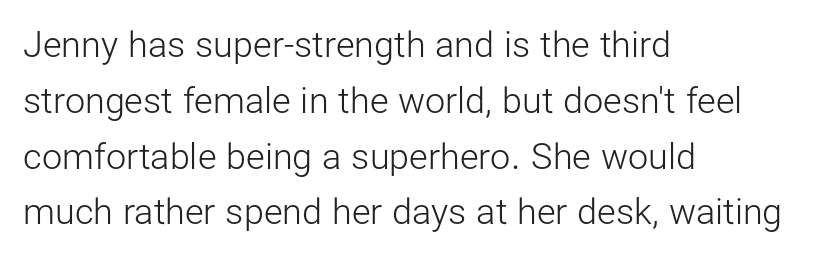
{"serif": "no", "italic": "no", "bold": "no", "weight": "light", "width": "normal", "stroke_contrast": "low", "x_height": "medium", "monospaced": "no", "underline": "no", "align": "left", "line_spacing": "normal", "line_spacing_ratio": 1.55, "letter_spacing": "normal", "letter_spacing_em": 0.0, "glyph_px": 36}
